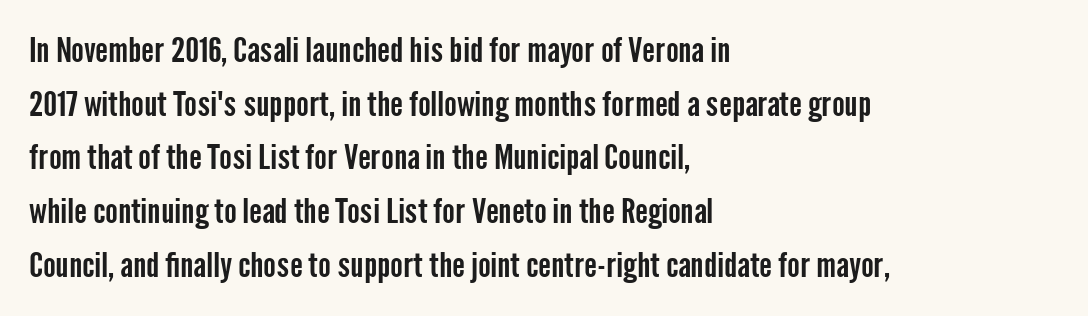
{"serif": "no", "italic": "no", "width": "condensed", "stroke_contrast": "low", "x_height": "medium", "monospaced": "no", "underline": "no", "align": "left", "line_spacing": "normal", "line_spacing_ratio": 1.58, "letter_spacing": "normal", "letter_spacing_em": 0.0, "glyph_px": 34}
